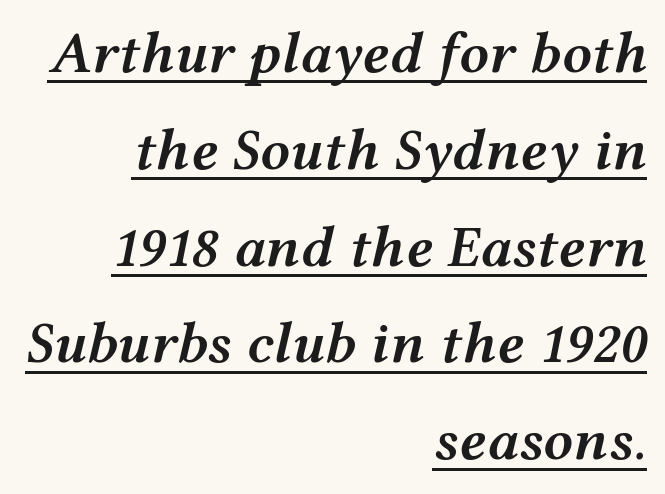
The image shows 59 px semibold, wide type, italic (leaning right); set right-aligned, normal line spacing (1.64x), normal letter spacing, underlined; medium stroke contrast and a medium x-height.
